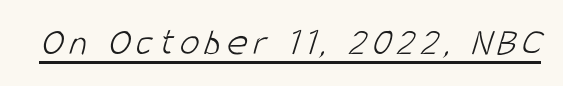
{"serif": "no", "bold": "no", "weight": "light", "width": "condensed", "stroke_contrast": "low", "x_height": "large", "monospaced": "no", "underline": "yes", "glyph_px": 40}
